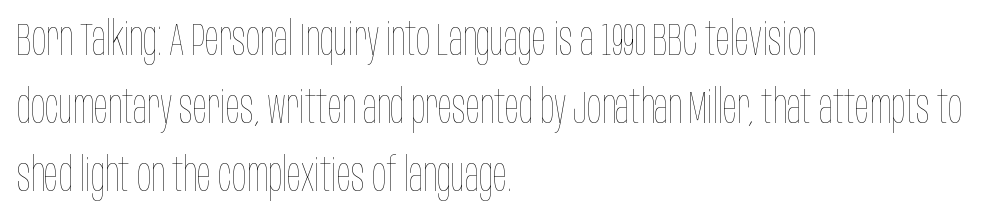
Students, note that the glyphs here touch the page at normal intervals. Note the varied advance widths — an 'i' is clearly narrower than an 'm'. Quick note: not italic, upright. Plain, unruled lines of type. How would I describe the line gaps? Plain and ordinary. Stroke mass is kept to a normal reading level or below.
